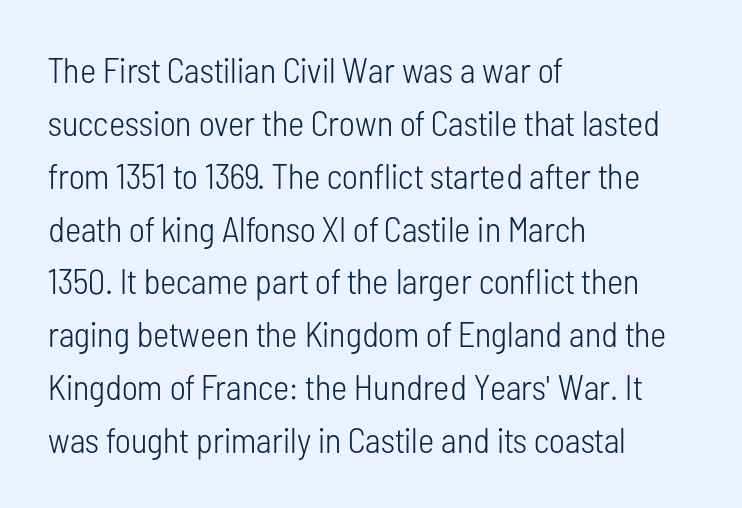
{"serif": "no", "italic": "no", "bold": "no", "weight": "light", "width": "condensed", "stroke_contrast": "low", "x_height": "medium", "monospaced": "no", "underline": "no", "align": "left", "line_spacing": "normal", "line_spacing_ratio": 1.51, "letter_spacing": "normal", "letter_spacing_em": 0.0, "glyph_px": 35}
